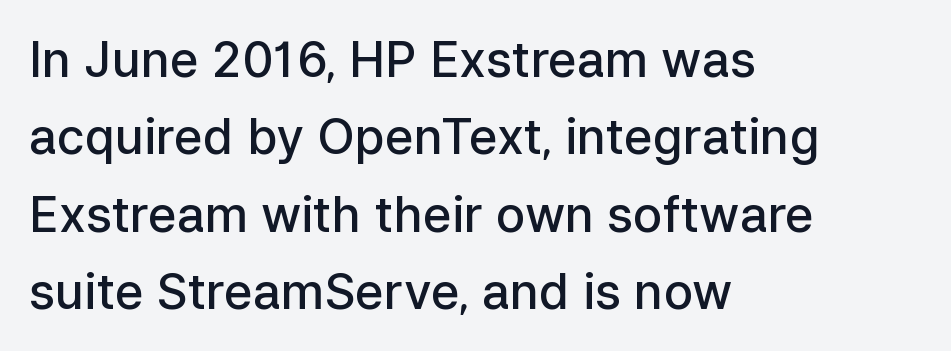
The image shows 49 px semibold sans-serif type, upright; set left-aligned, normal line spacing (1.58x), normal letter spacing, not underlined; low stroke contrast and a medium x-height.
